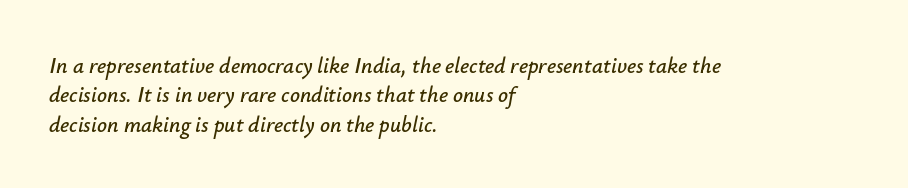
{"italic": "yes", "lean": "right", "slant_degrees": 12, "underline": "no", "align": "left", "line_spacing": "normal", "line_spacing_ratio": 1.33, "letter_spacing": "normal", "letter_spacing_em": 0.0, "glyph_px": 22}
